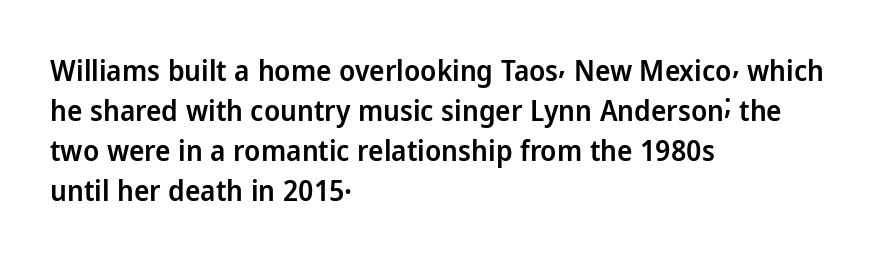
{"serif": "no", "italic": "no", "bold": "semi", "weight": "semibold", "width": "normal", "stroke_contrast": "low", "x_height": "medium", "monospaced": "no", "underline": "no", "align": "left", "line_spacing": "normal", "line_spacing_ratio": 1.38, "letter_spacing": "normal", "letter_spacing_em": 0.0, "glyph_px": 29}
